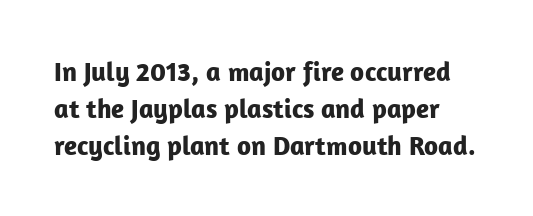
Notice how the stems are strictly vertical — no italics here. Pretty heavy lettering here — definitely bold. Glance below the letters and you will spot only blank space. In terms of letterspacing, this is plain default setting. Interline gaps are of average width in this sample.
